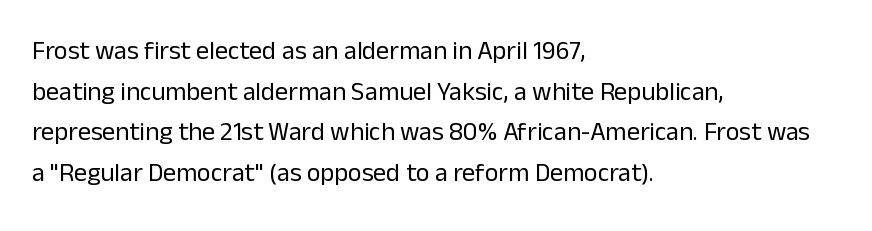
The zone under the glyphs is completely vacant. Letters have the restrained weight of plain body copy at most. Line beginnings align vertically; line endings do not. The gaps between neighbouring characters are ordinary and unremarkable.
